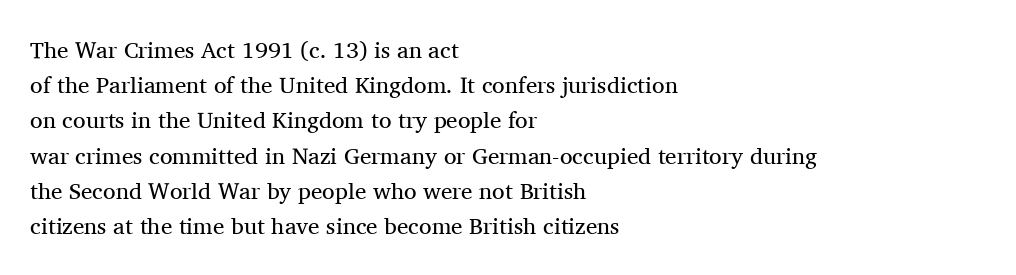
The image shows 23 px text type, upright; set left-aligned, normal line spacing (1.53x), normal letter spacing, not underlined.
